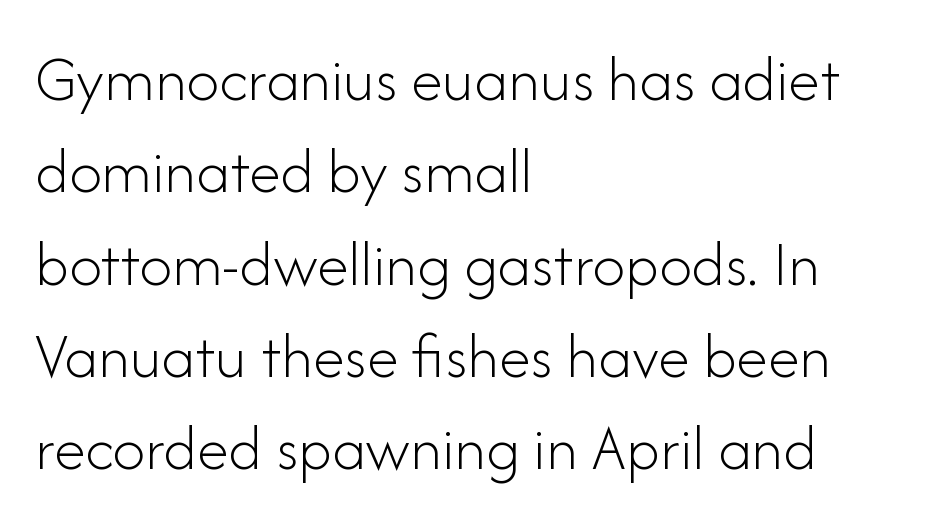
The face used here is a sans, in the tradition of grotesques and geometrics. Style check: upright. Teacher's note: observe the even left margin — that is flush-left alignment. Leading: standard. Heaviness? Minimal to ordinary, like unemphasized prose. Default kerning and tracking; the words read as compact shapes.
